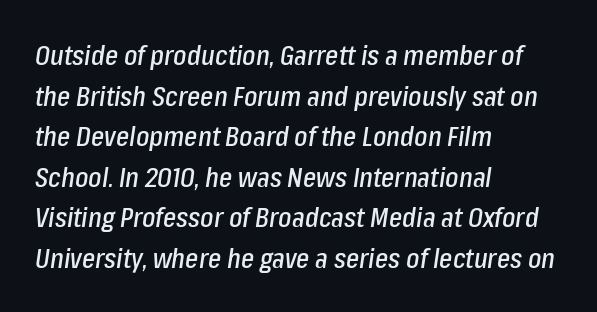
Q: Is the text italic (slanted)? A: Yes, it leans right by about 8 degrees.
Q: Is the text underlined? A: No.
Q: How is the paragraph aligned? A: Left-aligned.
Q: Is the spacing between letters normal or unusually wide? A: Normal.
Q: Is the spacing between lines tight, normal or loose? A: Normal.
Q: Width (condensed, normal, or wide)? A: Condensed.
Q: Stroke contrast? A: Low.
Q: x-height? A: Medium.
Q: Monospaced? A: No.
